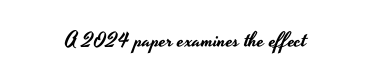
The string is rendered with underlining switched off. Students, note that the glyphs here touch the page at normal intervals.
